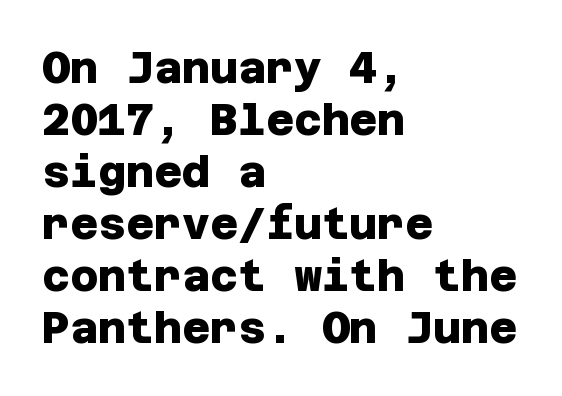
Q: Is the text bold? A: Yes.
Q: Is the typeface a serif or a sans-serif typeface? A: Sans-serif.
Q: Is the text underlined? A: No.
Q: How is the paragraph aligned? A: Left-aligned.
Q: Is the spacing between letters normal or unusually wide? A: Normal.
Q: Width (condensed, normal, or wide)? A: Normal.
Q: Stroke contrast? A: Low.
Q: x-height? A: Large.
